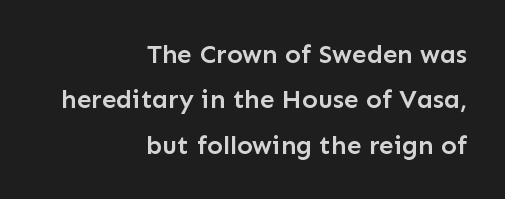
Q: Is the text bold? A: Semi-bold.
Q: Is the text italic (slanted)? A: No, it is upright.
Q: Is the text underlined? A: No.
Q: How is the paragraph aligned? A: Right-aligned.
Q: Is the spacing between letters normal or unusually wide? A: Normal.
